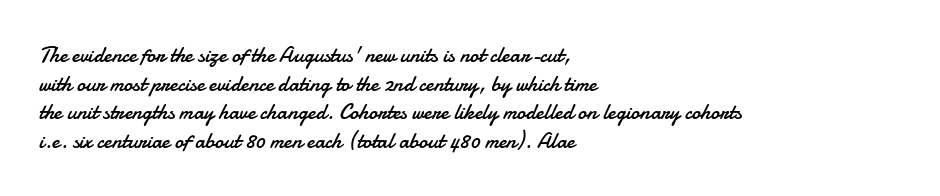
{"bold": "no", "underline": "no", "align": "left", "line_spacing": "normal", "line_spacing_ratio": 1.3, "letter_spacing": "normal", "letter_spacing_em": 0.0, "glyph_px": 22}
